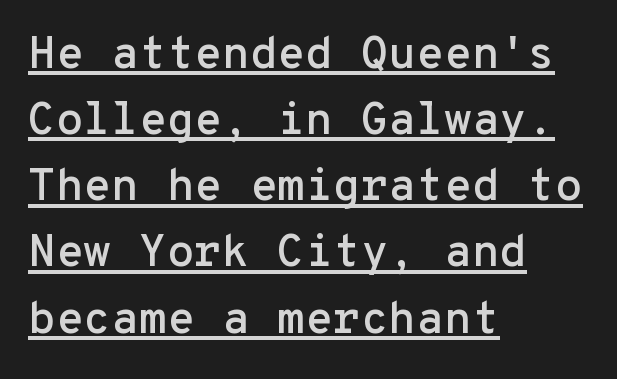
The image shows 45 px sans-serif type, upright, monospaced; set left-aligned, normal line spacing (1.47x), normal letter spacing, underlined; low stroke contrast and a medium x-height.
